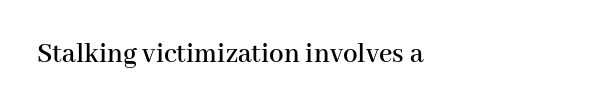
The image shows 29 px serif type, upright; set left-aligned, normal letter spacing, not underlined; high stroke contrast and a medium x-height.
